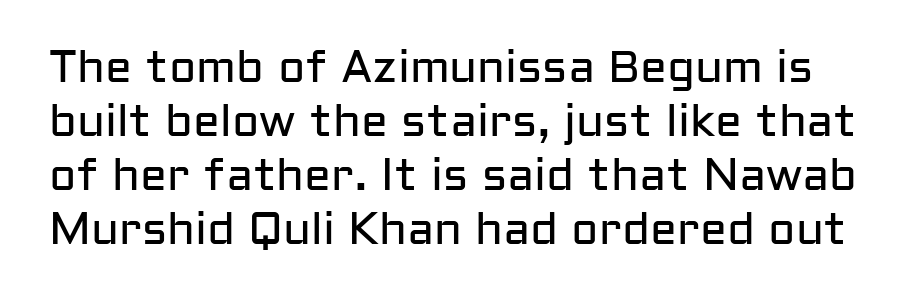
Q: Is the text bold? A: No.
Q: Is the text italic (slanted)? A: No, it is upright.
Q: Is the typeface a serif or a sans-serif typeface? A: Sans-serif.
Q: Is the text underlined? A: No.
Q: Is the spacing between letters normal or unusually wide? A: Normal.
Q: Width (condensed, normal, or wide)? A: Normal.
Q: Stroke contrast? A: Low.
Q: x-height? A: Medium.
Q: Monospaced? A: No.
